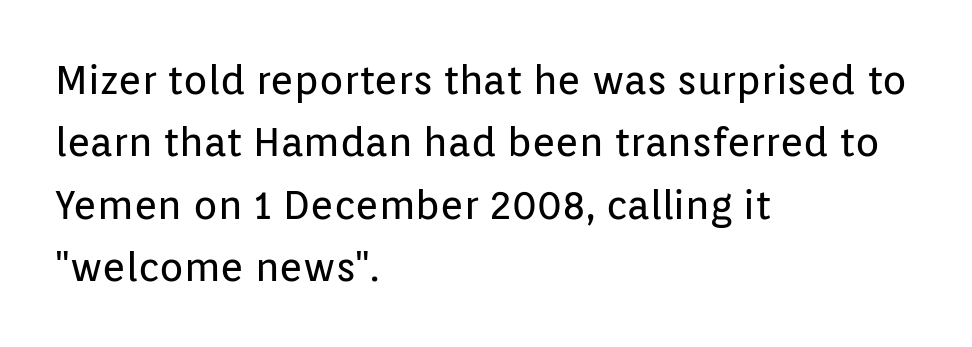
The letters advance in unequal steps, a hallmark of proportional type. A light-to-regular cut is what we see here. Alignment: flush left. Successive baselines arrive at the customary interval. The words here are not underlined. Every character sits straight up, as roman type does.
